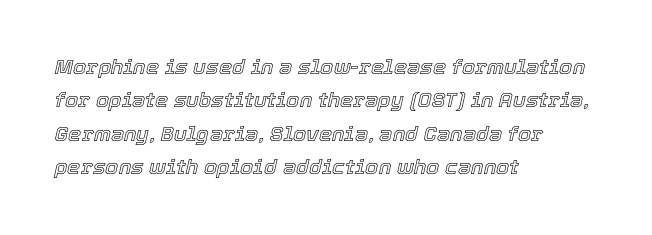
The image shows 21 px text type, italic (leaning right); set left-aligned, normal line spacing (1.59x), normal letter spacing, not underlined.
